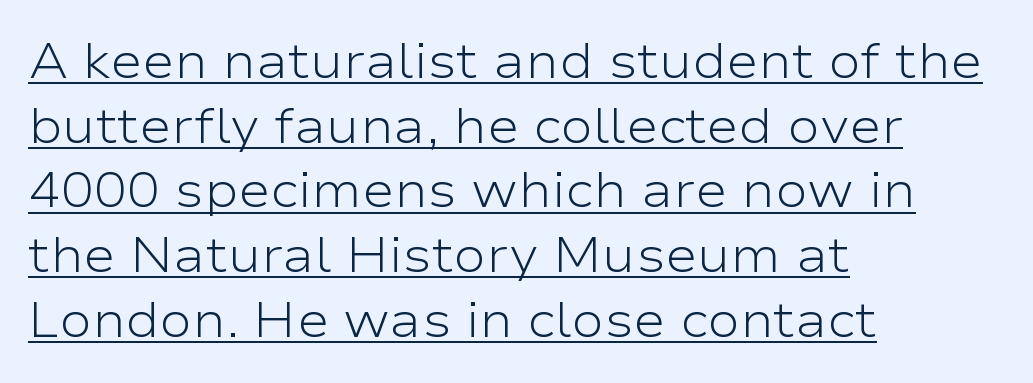
Think standard paragraph weight, or any step lighter than that. The text was rendered using a sans face with plain stroke endings. A normal amount of white space separates one row of letters from the next. The rendering uses natural spacing where letterforms have individual widths. Is the letter spacing exaggerated? No — it looks like the ordinary default.
